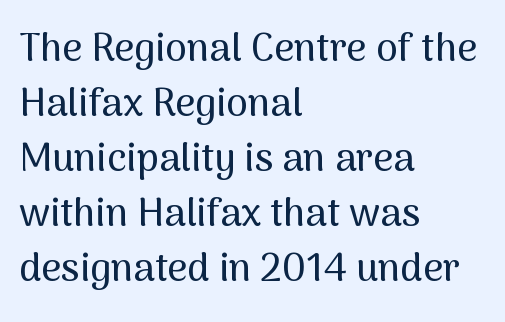
The passage shown is not underscored anywhere. The paragraph shown leans on its left margin. Note the varied advance widths — an 'i' is clearly narrower than an 'm'. These lines sit exactly where default settings would place them.
